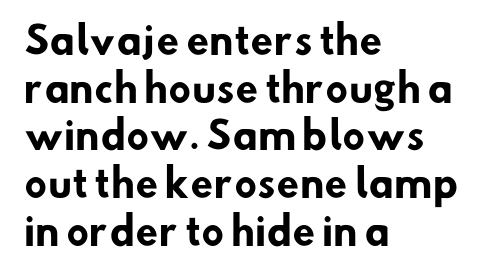
{"serif": "no", "bold": "yes", "weight": "heavy", "width": "normal", "stroke_contrast": "low", "x_height": "small", "monospaced": "no", "underline": "no", "align": "left", "line_spacing": "normal", "line_spacing_ratio": 1.29, "letter_spacing": "normal", "letter_spacing_em": 0.0, "glyph_px": 37}
